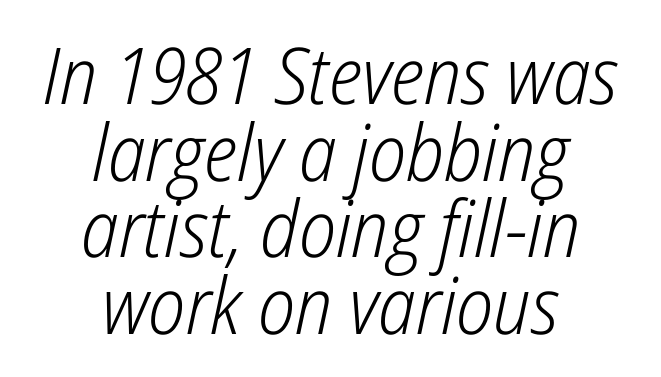
{"italic": "yes", "lean": "right", "slant_degrees": 12, "bold": "no", "weight": "light", "width": "condensed", "stroke_contrast": "low", "x_height": "medium", "monospaced": "no", "underline": "no", "align": "center", "line_spacing": "tight", "line_spacing_ratio": 0.97, "letter_spacing": "normal", "letter_spacing_em": 0.0, "glyph_px": 79}
